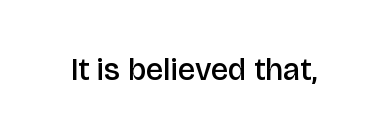
{"serif": "no", "italic": "no", "bold": "semi", "weight": "semibold", "width": "normal", "stroke_contrast": "low", "x_height": "large", "monospaced": "no", "underline": "no", "letter_spacing": "normal", "letter_spacing_em": 0.0, "glyph_px": 31}
